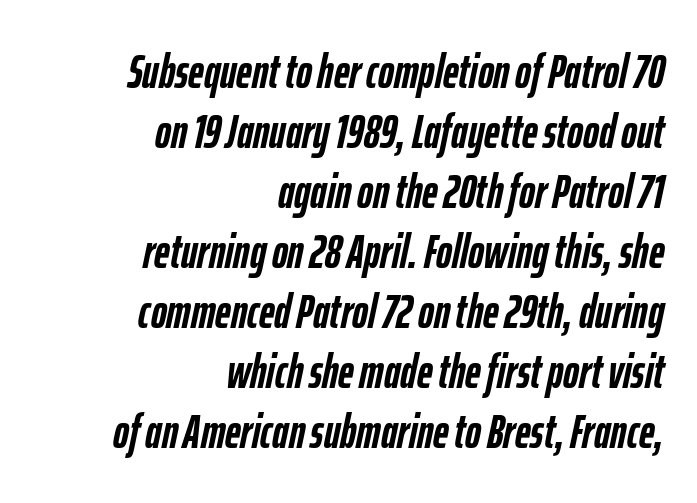
The image shows 48 px semibold, condensed type, italic (leaning right); set right-aligned, normal line spacing (1.25x), normal letter spacing, not underlined; low stroke contrast and a medium x-height.
